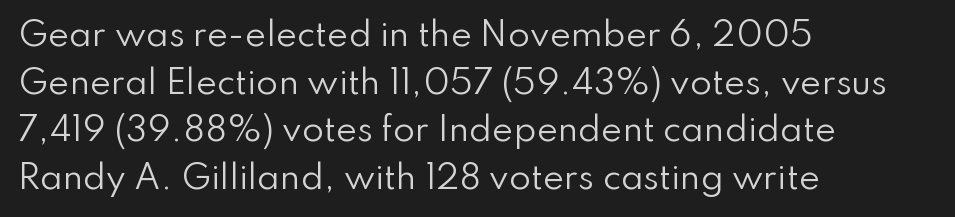
{"serif": "no", "italic": "no", "bold": "no", "weight": "regular", "width": "normal", "stroke_contrast": "low", "x_height": "small", "monospaced": "no", "underline": "no", "align": "left", "line_spacing": "normal", "line_spacing_ratio": 1.49, "letter_spacing": "normal", "letter_spacing_em": 0.0, "glyph_px": 32}
